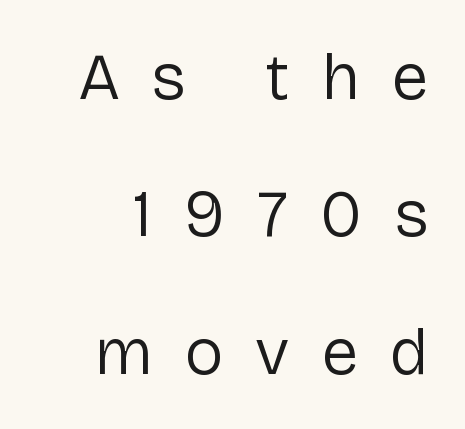
Is this a heavy cut? Hardly; it is regular or lighter. Lines of text with bare space underneath. The passage shown stacks its lines with a broad gap. Glyph-to-glyph distance is far greater than everyday printed text.
